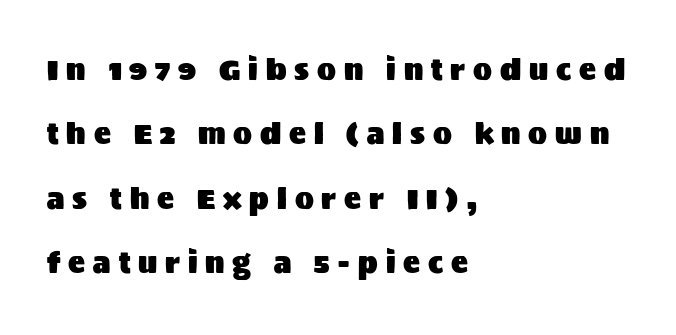
The image shows 28 px sans-serif type, upright; set left-aligned, loose line spacing (2.3x), unusually wide letter spacing (+0.28 em), not underlined; medium stroke contrast and a large x-height.
